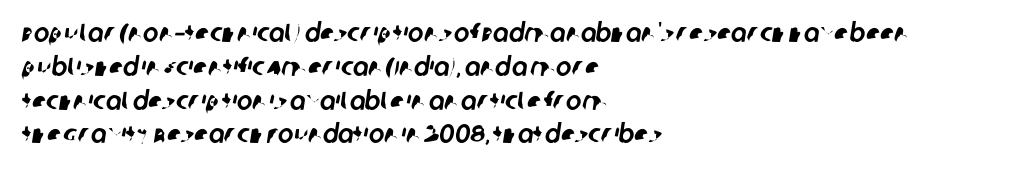
Q: Is the text underlined? A: No.
Q: How is the paragraph aligned? A: Left-aligned.
Q: Is the spacing between letters normal or unusually wide? A: Normal.
Q: Is the spacing between lines tight, normal or loose? A: Normal.
